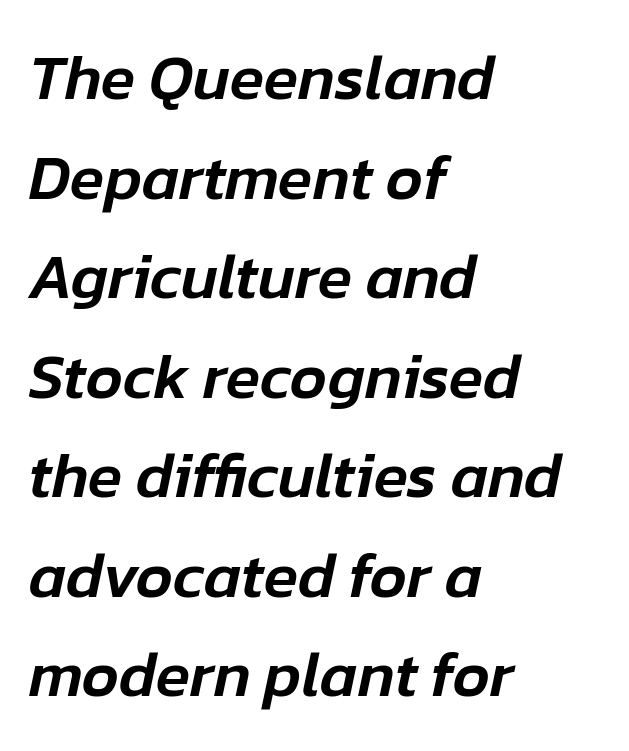
Q: Is the text italic (slanted)? A: Yes, it leans right by about 12 degrees.
Q: Is the text underlined? A: No.
Q: How is the paragraph aligned? A: Left-aligned.
Q: Is the spacing between letters normal or unusually wide? A: Normal.
Q: Is the spacing between lines tight, normal or loose? A: Normal.
Q: Width (condensed, normal, or wide)? A: Normal.
Q: Stroke contrast? A: Low.
Q: x-height? A: Medium.
Q: Monospaced? A: No.
